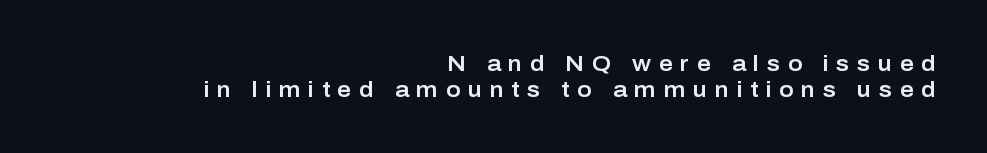
Plain, unruled lines of type. Posture: upright roman. Is the letter spacing exaggerated? Yes — the characters are pushed far apart. Each line ends at the same right margin while the left side varies.
